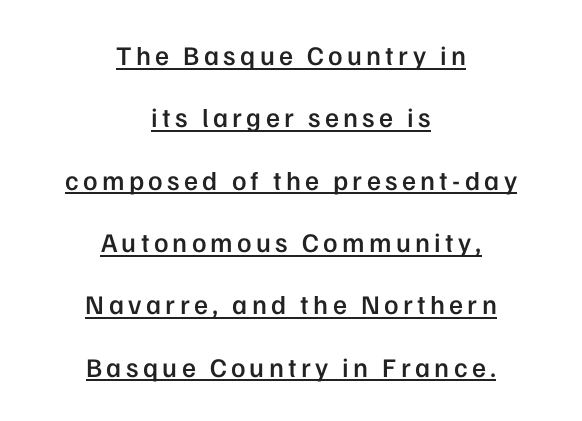
Q: Is the text bold? A: Semi-bold.
Q: Is the text italic (slanted)? A: No, it is upright.
Q: Is the text underlined? A: Yes.
Q: How is the paragraph aligned? A: Centered.
Q: Is the spacing between lines tight, normal or loose? A: Loose.
